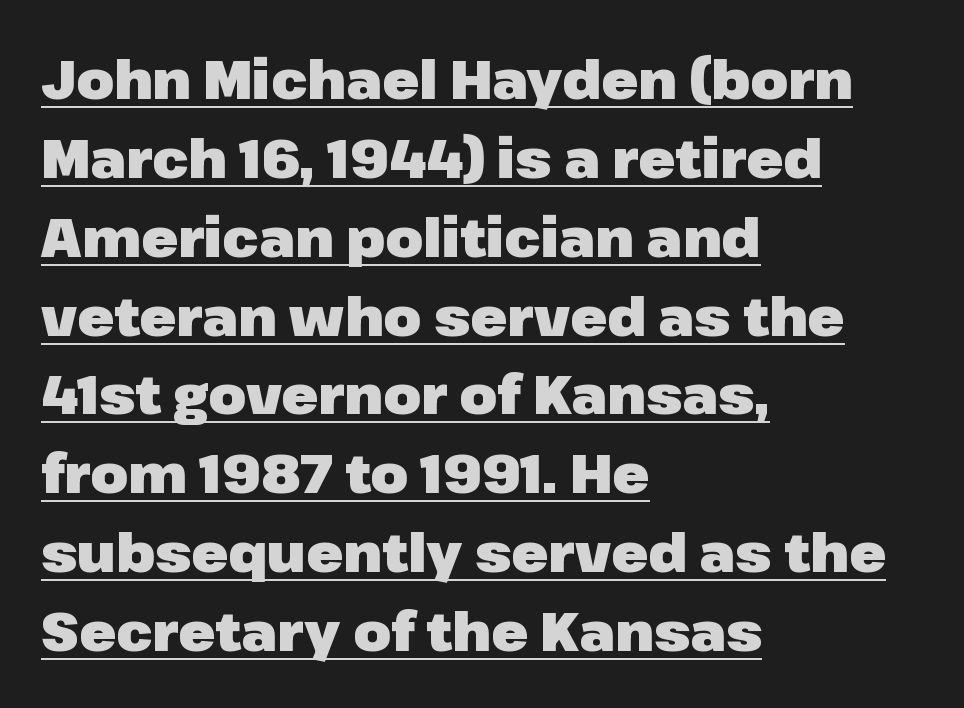
Q: Is the text bold? A: Yes.
Q: Is the text italic (slanted)? A: No, it is upright.
Q: Is the typeface a serif or a sans-serif typeface? A: Sans-serif.
Q: Is the text underlined? A: Yes.
Q: How is the paragraph aligned? A: Left-aligned.
Q: Is the spacing between letters normal or unusually wide? A: Normal.
Q: Is the spacing between lines tight, normal or loose? A: Normal.
Q: Width (condensed, normal, or wide)? A: Normal.
Q: Stroke contrast? A: Low.
Q: x-height? A: Medium.
Q: Monospaced? A: No.
